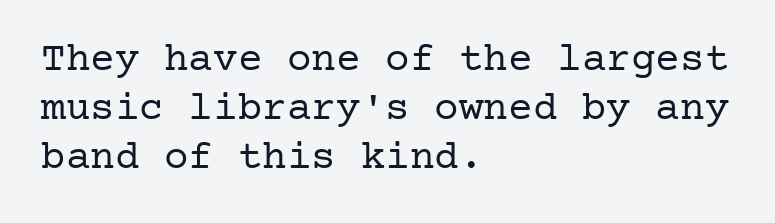
{"serif": "yes", "italic": "no", "bold": "no", "weight": "regular", "width": "normal", "stroke_contrast": "low", "x_height": "medium", "underline": "no", "align": "left", "line_spacing_ratio": 1.2, "letter_spacing": "normal", "letter_spacing_em": 0.0, "glyph_px": 41}
